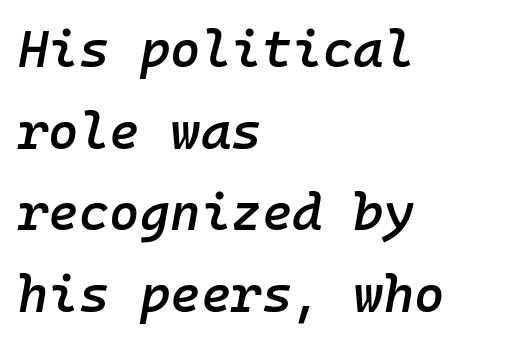
Looks like terminal output: every glyph gets an equal slot. The rendering keeps characters at their native spacing. Quick note: interline space is typical. The specimen reads as italic at a glance. Left-aligned paragraph, ragged on the right.
